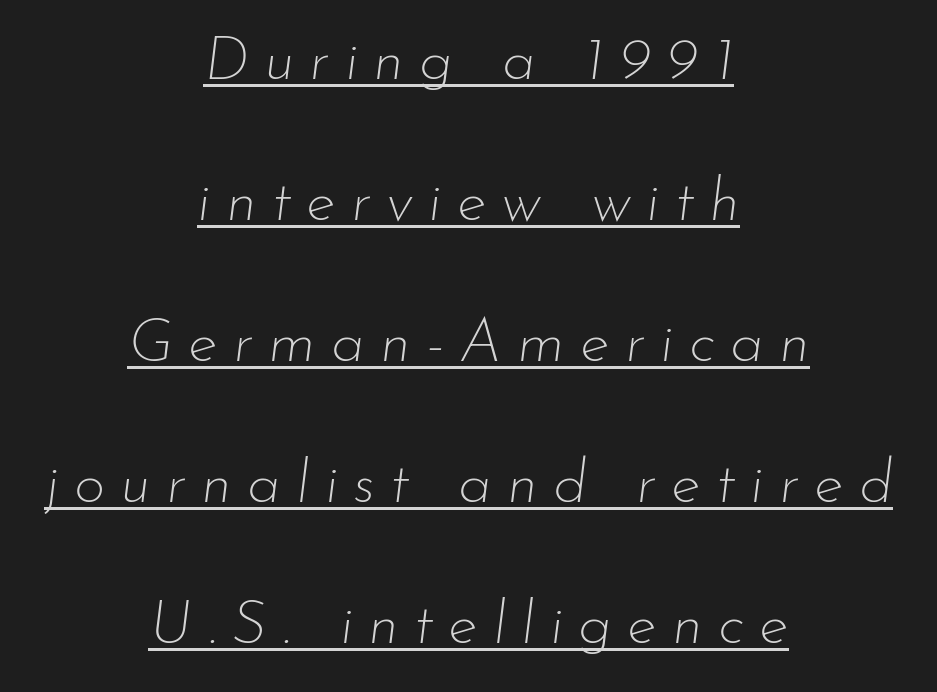
You could fit nearly another row in the gap between these rows. Is the type slanted? Yes — the strokes lean at a clear angle. Check the space under the baseline: a stroke is drawn there. One-word summary of the alignment: center.
